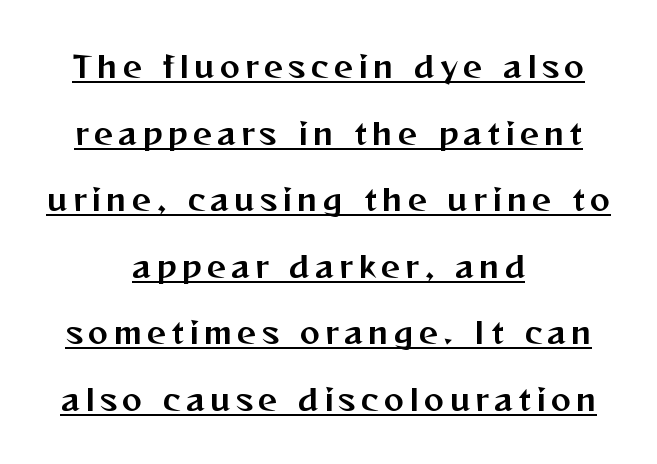
Q: Is the text italic (slanted)? A: No, it is upright.
Q: Is the typeface a serif or a sans-serif typeface? A: Sans-serif.
Q: Is the text underlined? A: Yes.
Q: How is the paragraph aligned? A: Centered.
Q: Is the spacing between lines tight, normal or loose? A: Loose.
Q: Width (condensed, normal, or wide)? A: Normal.
Q: Stroke contrast? A: Medium.
Q: x-height? A: Medium.
Q: Monospaced? A: No.
